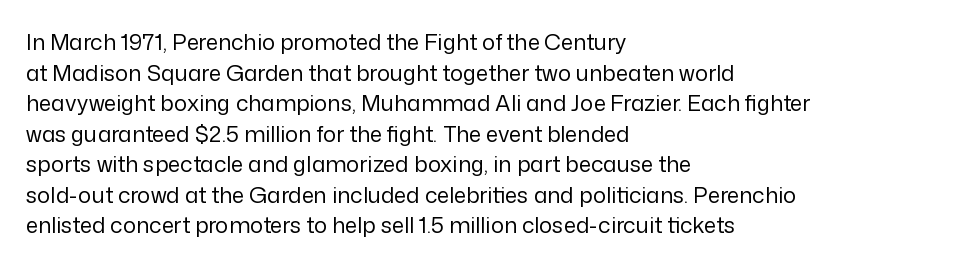
Here the glyphs are tracked normally, forming tight word shapes. This sample keeps an unexceptional amount of space between lines. Every character sits straight up, as roman type does. Each stroke keeps to a modest, everyday thickness or less. This rendering uses left alignment, leaving the right contour irregular. Descenders are the only things crossing below the line.
